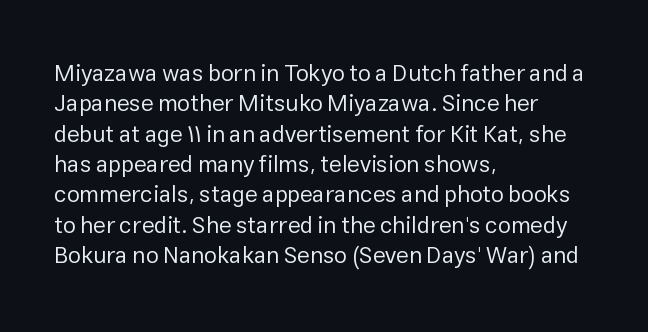
{"italic": "no", "bold": "no", "underline": "no", "align": "left", "line_spacing": "normal", "line_spacing_ratio": 1.32, "letter_spacing": "normal", "letter_spacing_em": 0.0, "glyph_px": 23}
